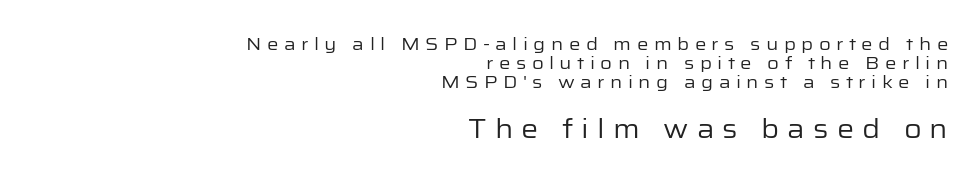
The image shows 27 px text type, upright; set right-aligned, tight line spacing (1.05x), unusually wide letter spacing (+0.3 em), not underlined; the second (bottom) block is 1.5x larger.
